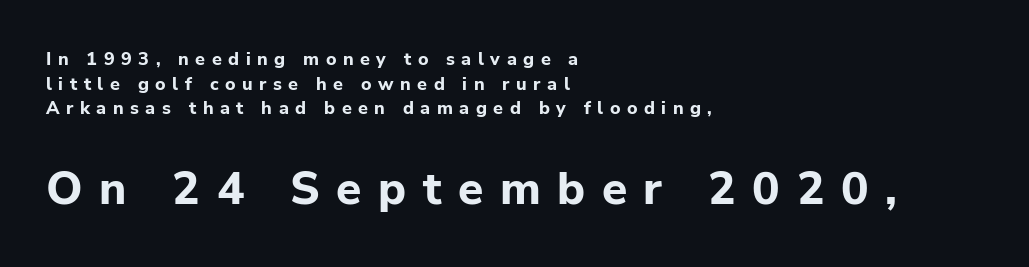
The image shows 46 px bold sans-serif type, upright; set left-aligned, normal line spacing (1.37x), unusually wide letter spacing (+0.36 em), not underlined; the second (bottom) block is 2.56x larger; low stroke contrast and a medium x-height.
